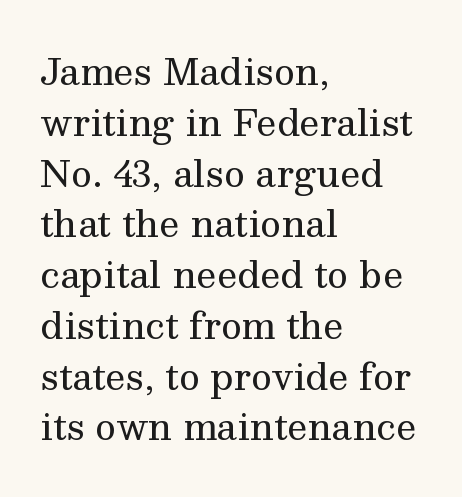
The image shows 36 px regular-weight serif type, upright; set left-aligned, normal line spacing (1.41x), normal letter spacing, not underlined; medium stroke contrast and a medium x-height.
